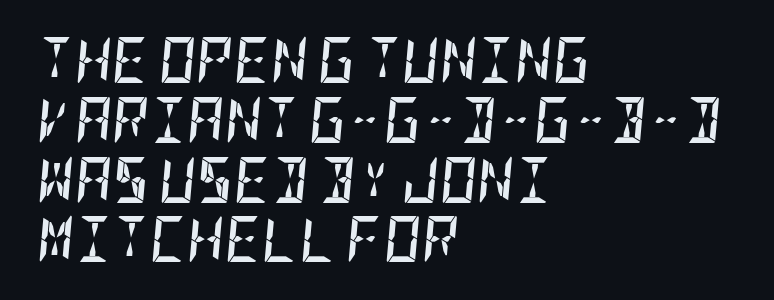
{"italic": "yes", "lean": "right", "slant_degrees": 5, "bold": "yes", "weight": "semibold", "width": "condensed", "stroke_contrast": "low", "x_height": "large", "underline": "no", "align": "left", "line_spacing": "normal", "line_spacing_ratio": 1.3, "letter_spacing": "normal", "letter_spacing_em": 0.0, "glyph_px": 46}
